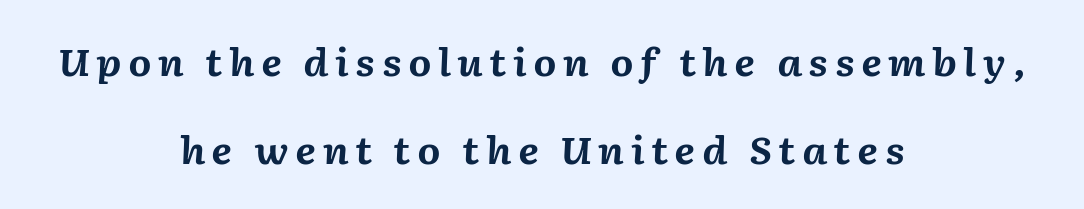
Typesetter's note: full bold, strokes at maximum text heaviness. The text carries the slant typical of an italic or oblique font. The text block is weighted toward neither margin, spreading evenly from the middle. Words float on clear page, feet unadorned.
